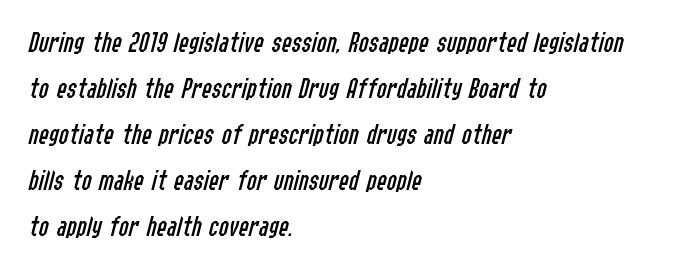
Here the designer chose a conventional face with non-uniform glyph widths. The rag falls on the right side of this text block. The block of text has a typical density, with ordinary space between rows. Is the letter spacing exaggerated? No — it looks like the ordinary default. Underlining? Definitely not there.
